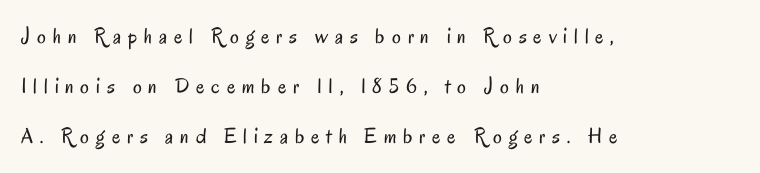
Q: Is the text bold? A: No.
Q: Is the text italic (slanted)? A: No, it is upright.
Q: Is the text underlined? A: No.
Q: How is the paragraph aligned? A: Left-aligned.
Q: Is the spacing between letters normal or unusually wide? A: Unusually wide.
Q: Is the spacing between lines tight, normal or loose? A: Loose.
